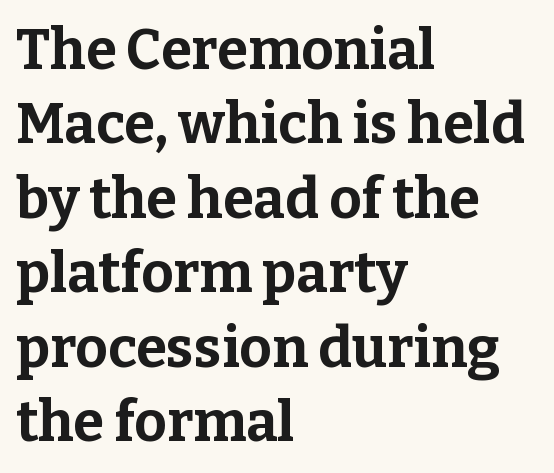
Q: Is the text bold? A: Yes.
Q: Is the text italic (slanted)? A: No, it is upright.
Q: Is the typeface a serif or a sans-serif typeface? A: Serif.
Q: Is the text underlined? A: No.
Q: How is the paragraph aligned? A: Left-aligned.
Q: Is the spacing between letters normal or unusually wide? A: Normal.
Q: Is the spacing between lines tight, normal or loose? A: Normal.
Q: Width (condensed, normal, or wide)? A: Normal.
Q: Stroke contrast? A: Low.
Q: x-height? A: Medium.
Q: Monospaced? A: No.
